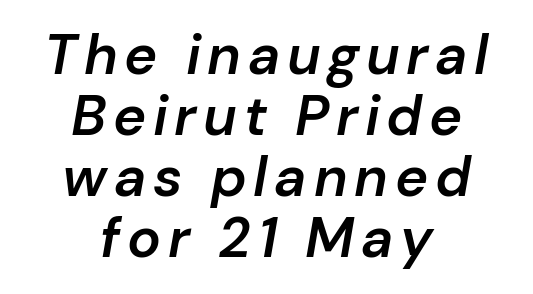
{"italic": "yes", "lean": "right", "slant_degrees": 10, "bold": "semi", "weight": "semibold", "width": "normal", "stroke_contrast": "low", "x_height": "medium", "monospaced": "no", "underline": "no", "align": "center", "line_spacing": "tight", "line_spacing_ratio": 1.09, "glyph_px": 56}
